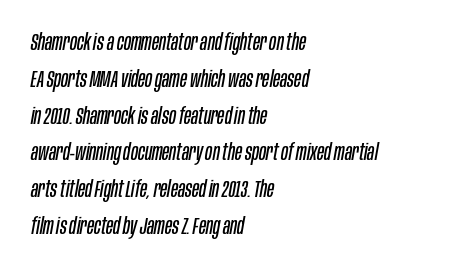
The lines are quadded left. Each row of text sits above clean, open space. Letters have the restrained weight of plain body copy at most. The font's italic variant was chosen for this text.
